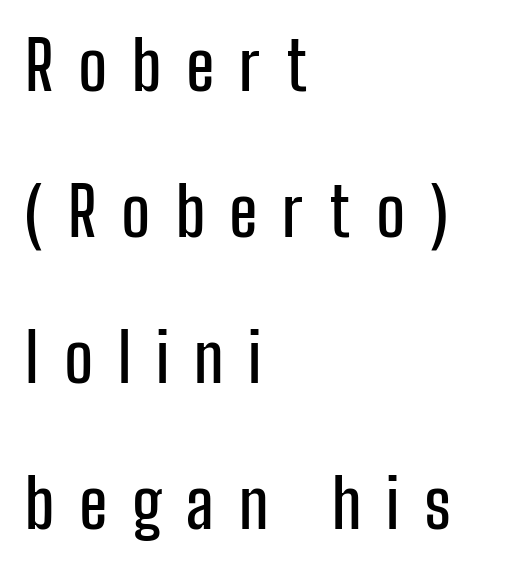
The image shows 67 px condensed sans-serif type, upright; set left-aligned, loose line spacing (2.18x), unusually wide letter spacing (+0.37 em), not underlined; low stroke contrast and a medium x-height.
